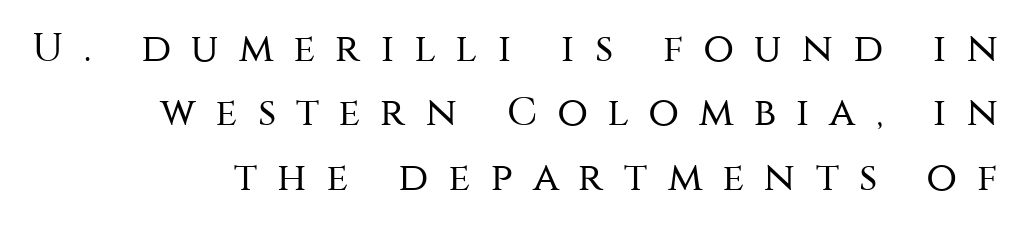
{"serif": "no", "italic": "no", "bold": "no", "weight": "regular", "width": "normal", "stroke_contrast": "medium", "x_height": "large", "monospaced": "no", "underline": "no", "align": "right", "line_spacing": "normal", "line_spacing_ratio": 1.61, "letter_spacing": "wide", "letter_spacing_em": 0.5, "glyph_px": 40}
